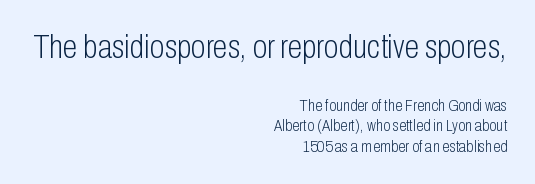
Is the stroke heavy? The answer is a plain regular-or-lighter. This is roman type, the default non-slanted kind. The letters in the upper block stand taller than those in the block below. No word sits above an underline.
